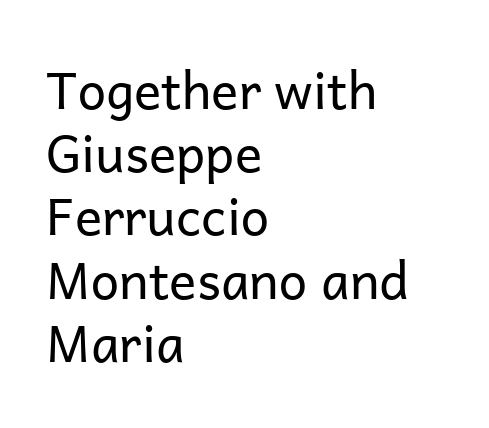
{"serif": "no", "italic": "no", "bold": "no", "weight": "regular", "width": "normal", "stroke_contrast": "low", "x_height": "medium", "monospaced": "no", "underline": "no", "align": "left", "line_spacing_ratio": 1.24, "letter_spacing": "normal", "letter_spacing_em": 0.0, "glyph_px": 51}
